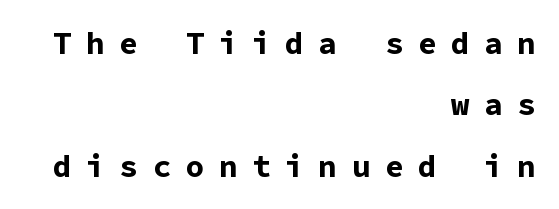
{"serif": "no", "italic": "no", "bold": "yes", "weight": "bold", "width": "normal", "stroke_contrast": "low", "x_height": "medium", "monospaced": "yes", "underline": "no", "align": "right", "line_spacing": "loose", "line_spacing_ratio": 1.98, "letter_spacing": "wide", "letter_spacing_em": 0.47, "glyph_px": 31}
